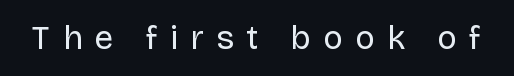
Font category for this specimen: sans-serif. Proportional: the letters do not fall into vertical columns. Spacing between characters has been opened up far beyond the box default. These glyphs show unthickened strokes, regular width or finer.
